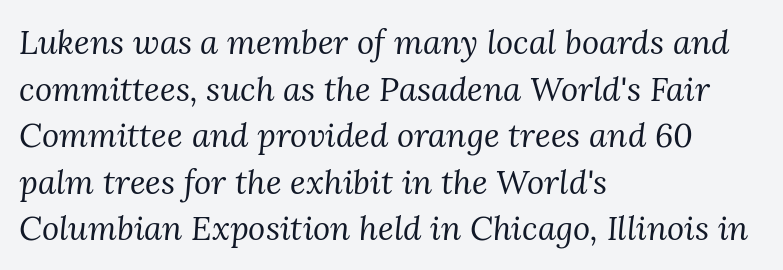
Q: Is the text bold? A: No.
Q: Is the text italic (slanted)? A: Yes, it leans right by about 3 degrees.
Q: Is the typeface a serif or a sans-serif typeface? A: Serif.
Q: Is the text underlined? A: No.
Q: How is the paragraph aligned? A: Left-aligned.
Q: Is the spacing between letters normal or unusually wide? A: Normal.
Q: Is the spacing between lines tight, normal or loose? A: Normal.
Q: Width (condensed, normal, or wide)? A: Normal.
Q: Stroke contrast? A: Medium.
Q: x-height? A: Medium.
Q: Monospaced? A: No.
